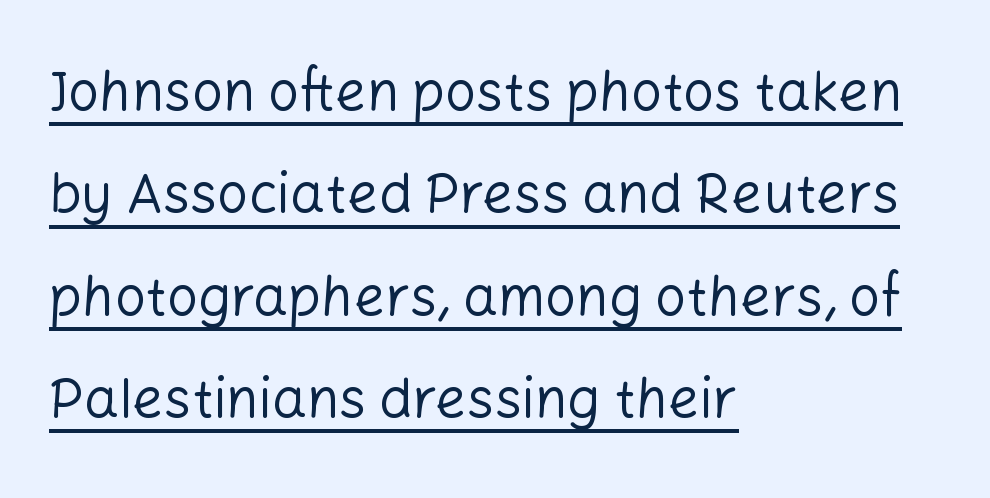
{"serif": "no", "italic": "no", "bold": "no", "weight": "regular", "width": "normal", "stroke_contrast": "low", "x_height": "medium", "monospaced": "no", "underline": "yes", "align": "left", "line_spacing_ratio": 1.86, "letter_spacing": "normal", "letter_spacing_em": 0.0, "glyph_px": 55}
